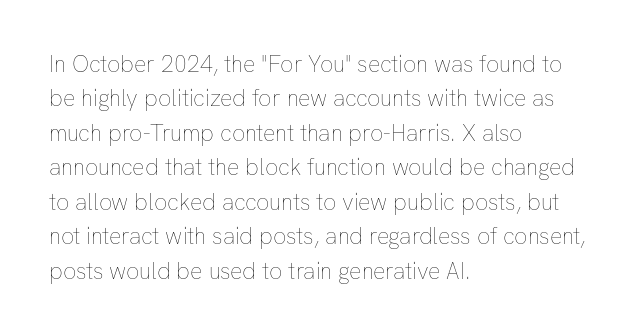
{"italic": "no", "bold": "no", "underline": "no", "align": "left", "line_spacing": "normal", "line_spacing_ratio": 1.5, "letter_spacing": "normal", "letter_spacing_em": 0.0, "glyph_px": 23}
